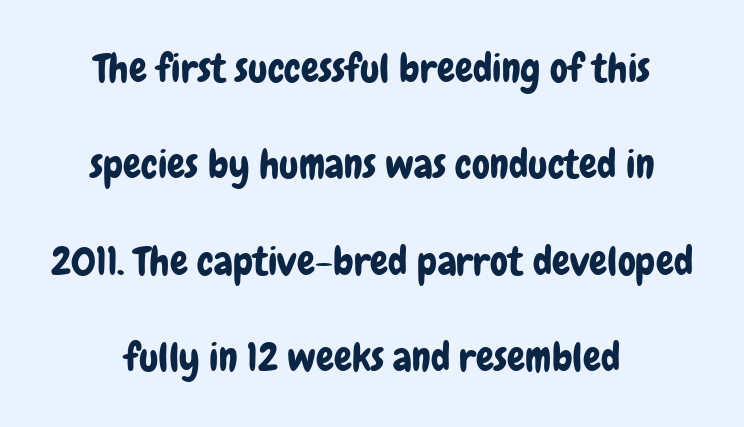
{"serif": "no", "italic": "no", "width": "condensed", "stroke_contrast": "low", "x_height": "medium", "monospaced": "no", "underline": "no", "align": "center", "line_spacing": "loose", "line_spacing_ratio": 2.41, "letter_spacing": "normal", "letter_spacing_em": 0.0, "glyph_px": 40}
